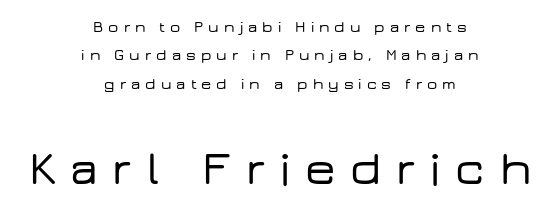
Look at the tracking — it's clearly loosened, letters drifting apart. When letters stand straight like this, we call the style roman or upright. The baseline area is clear. Think of a printed novel: that variable character pitch is what you see here. The glyphs in this specimen are sans serif. The rendering enlarges the type as you move from the upper chunk to the lower.
